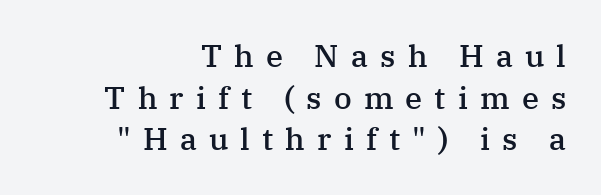
Q: Is the text bold? A: Semi-bold.
Q: Is the text italic (slanted)? A: No, it is upright.
Q: Is the typeface a serif or a sans-serif typeface? A: Serif.
Q: Is the text underlined? A: No.
Q: How is the paragraph aligned? A: Right-aligned.
Q: Is the spacing between letters normal or unusually wide? A: Unusually wide.
Q: Is the spacing between lines tight, normal or loose? A: Normal.
Q: Width (condensed, normal, or wide)? A: Normal.
Q: Stroke contrast? A: Medium.
Q: x-height? A: Medium.
Q: Monospaced? A: No.
